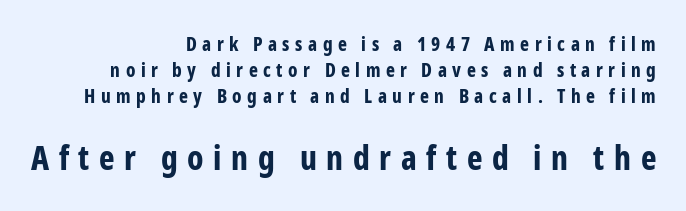
{"serif": "no", "italic": "no", "bold": "yes", "weight": "bold", "width": "condensed", "stroke_contrast": "low", "x_height": "medium", "monospaced": "no", "underline": "no", "align": "right", "line_spacing": "normal", "line_spacing_ratio": 1.37, "letter_spacing": "wide", "letter_spacing_em": 0.29, "larger_block": "second", "size_ratio": 1.74, "glyph_px": 33}
